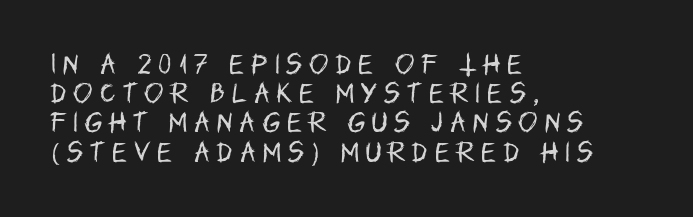
Q: Is the text bold? A: No.
Q: Is the text italic (slanted)? A: No, it is upright.
Q: Is the text underlined? A: No.
Q: How is the paragraph aligned? A: Left-aligned.
Q: Is the spacing between letters normal or unusually wide? A: Unusually wide.
Q: Is the spacing between lines tight, normal or loose? A: Normal.
